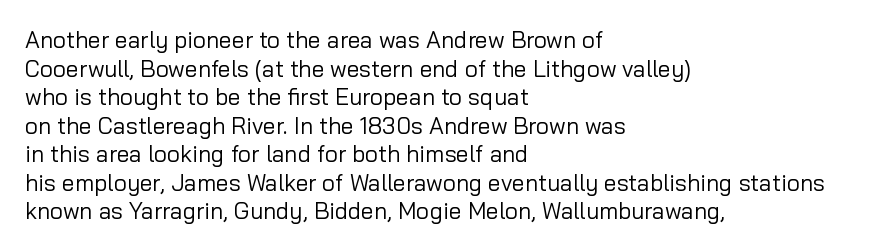
The image shows 23 px text type, upright; set left-aligned, line spacing 1.24x, normal letter spacing, not underlined.
